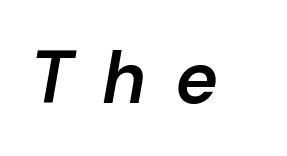
Character widths vary here, with narrow letters taking less room than wide ones. The gaps between neighbouring characters are conspicuously large. When letters slant like this, we call the style italic. This is the in-between weight designers call semibold or demi.
